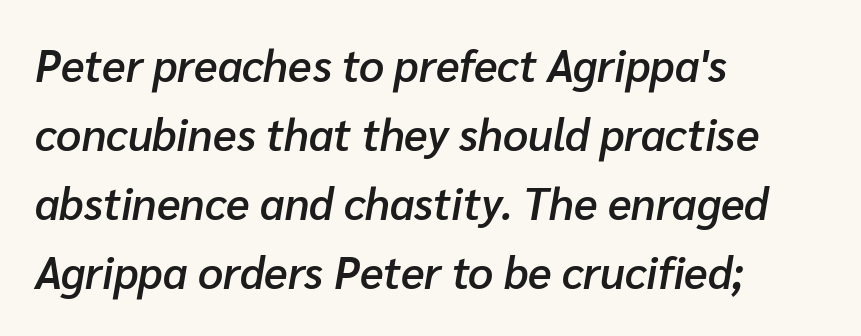
The image shows 44 px semibold type, italic (leaning right); set left-aligned, normal line spacing (1.57x), normal letter spacing, not underlined; low stroke contrast and a medium x-height.
